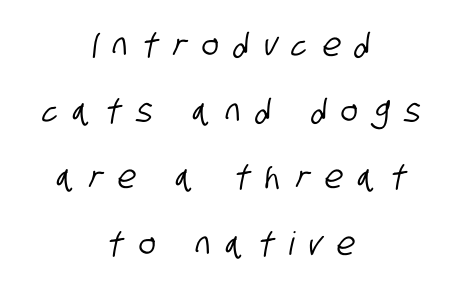
The compositor balanced each line on the midline. Does extra space separate the letters? Yes, quite a lot of it. No word sits above an underline. Note the varied advance widths — an 'i' is clearly narrower than an 'm'. This sample uses a sans-serif face.
